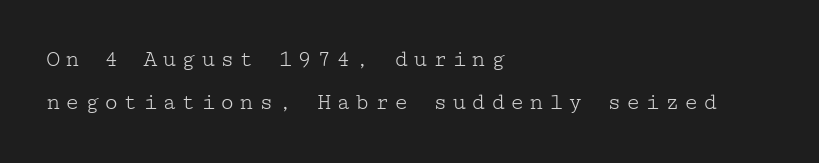
A quiet, ordinary-to-light weight characterises the typeface. Bare-footed words on every line. Quick note: not italic, upright. What stands out about the letter spacing? Its width — letters are far apart. Every row of glyphs begins at an identical x-position on the left.
